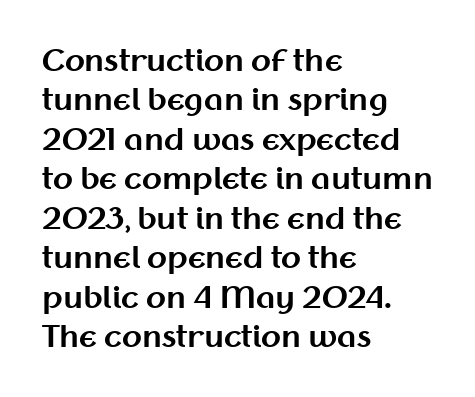
Q: Is the text bold? A: Yes.
Q: Is the text italic (slanted)? A: No, it is upright.
Q: Is the typeface a serif or a sans-serif typeface? A: Sans-serif.
Q: Is the text underlined? A: No.
Q: How is the paragraph aligned? A: Left-aligned.
Q: Is the spacing between letters normal or unusually wide? A: Normal.
Q: Is the spacing between lines tight, normal or loose? A: Normal.
Q: Width (condensed, normal, or wide)? A: Normal.
Q: Stroke contrast? A: Medium.
Q: x-height? A: Medium.
Q: Monospaced? A: No.
